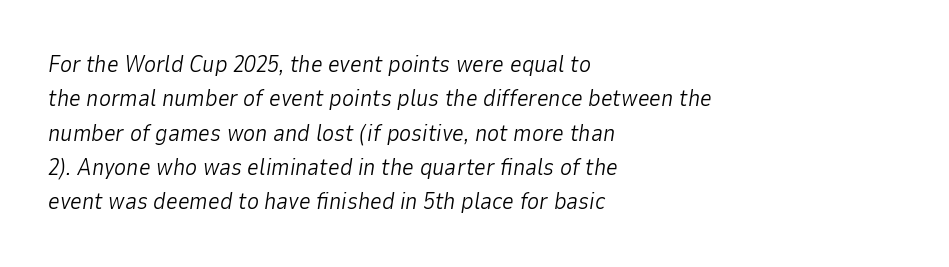
Unbolded letterforms with no extra heft. Check under the words: just untouched page. Style check: oblique. The rendering uses a moderate line-height, typical for paragraphs.
